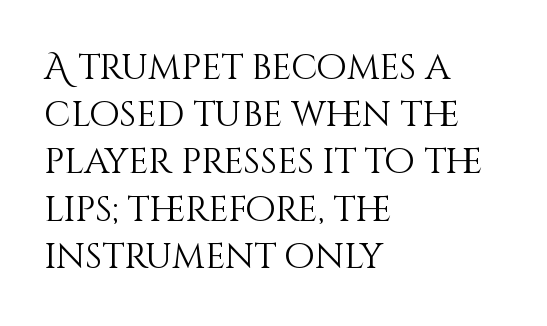
{"italic": "no", "bold": "no", "weight": "light", "width": "normal", "stroke_contrast": "medium", "x_height": "large", "monospaced": "no", "underline": "no", "align": "left", "line_spacing": "normal", "line_spacing_ratio": 1.35, "letter_spacing": "normal", "letter_spacing_em": 0.0, "glyph_px": 35}
